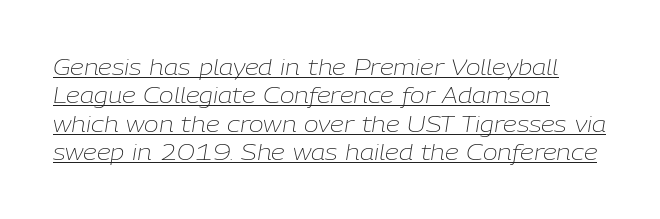
No heavy texture on the line: the type isn't bold. The passage shown has conventional tracking throughout. The face used here appears with an underline applied. The rendering anchors every line to the left-hand side.
